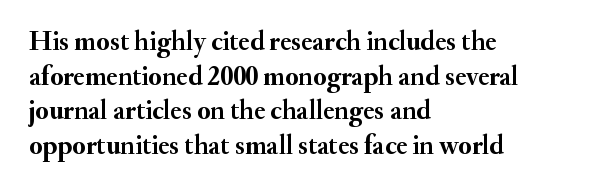
Compared with typical body copy, the letter spacing here is the same. The setting favours the left margin, as ordinary paragraphs usually do. Heft: maximum for text — a bold. Beneath every word, the page is bare. Successive baselines arrive at the customary interval. These lines were composed using upright roman letters.
